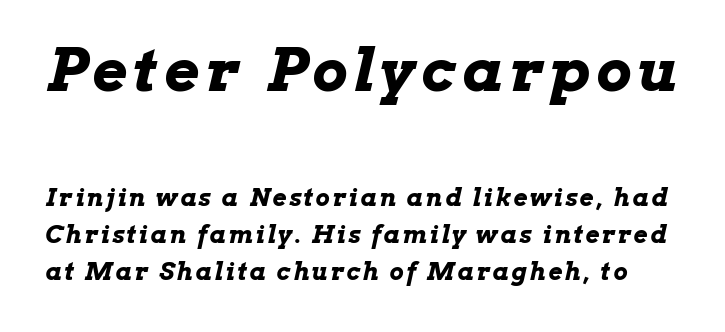
{"italic": "yes", "lean": "right", "slant_degrees": 13, "bold": "yes", "weight": "bold", "width": "wide", "stroke_contrast": "low", "x_height": "medium", "monospaced": "no", "underline": "no", "line_spacing": "normal", "line_spacing_ratio": 1.56, "larger_block": "first", "size_ratio": 2.5, "glyph_px": 60}
